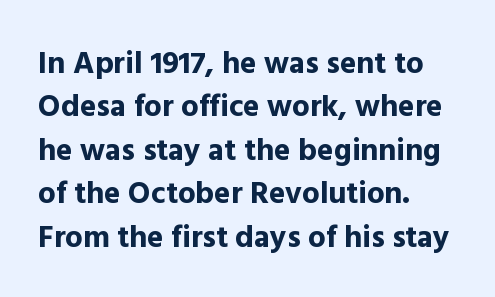
The image shows 31 px bold sans-serif type, upright; set left-aligned, normal line spacing (1.4x), normal letter spacing, not underlined; a medium x-height.
